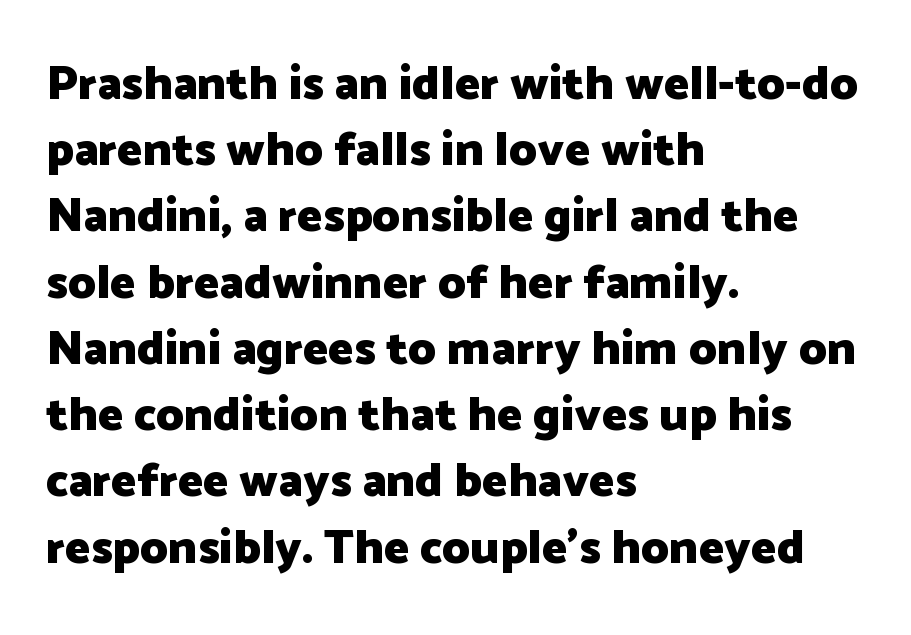
Ordinary non-slanted type is in use. The setting favours the left margin, as ordinary paragraphs usually do. Notice how thick the strokes are: this is what a full bold looks like. What stands out about the letter spacing? Nothing — it is the standard amount. The gap between lines stays unmarked. In terms of leading, this rendering sits right in the middle.
